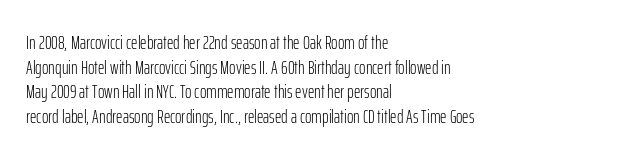
The image shows 20 px text type, upright; set left-aligned, line spacing 1.23x, normal letter spacing, not underlined.
